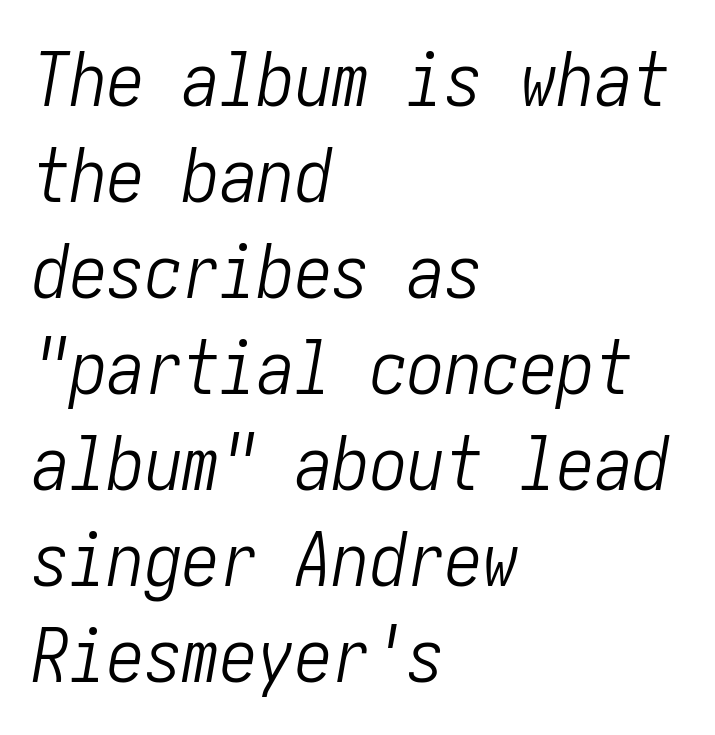
Quick note: interline space is typical. Horizontal alignment here is leftward, the default for most running prose. Type without underlining. Slanted lettering throughout. Look at the tracking — it's just the regular setting, nothing added.
